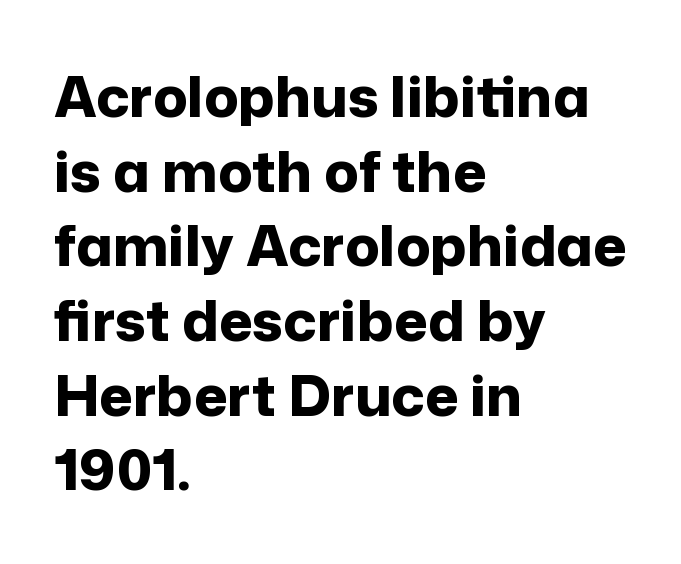
The image shows 57 px bold sans-serif type, upright; set left-aligned, normal line spacing (1.31x), normal letter spacing, not underlined; low stroke contrast and a medium x-height.
